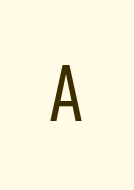
Underlining? Definitely not there. Tracking here is generous; glyphs stand well apart from one another. Ascenders rise straight up at ninety degrees. The designer went with a sans here, leaving each stem footless.
